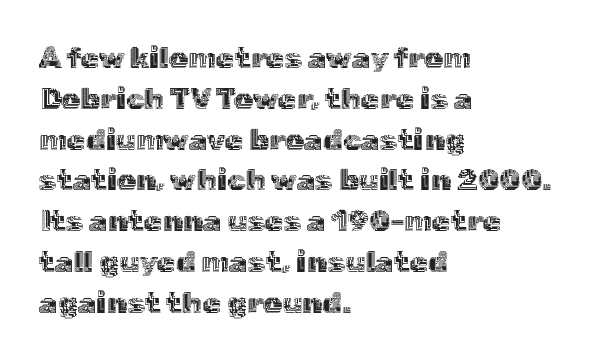
Q: Is the text italic (slanted)? A: No, it is upright.
Q: Is the text underlined? A: No.
Q: How is the paragraph aligned? A: Left-aligned.
Q: Is the spacing between letters normal or unusually wide? A: Normal.
Q: Is the spacing between lines tight, normal or loose? A: Normal.
Q: Width (condensed, normal, or wide)? A: Normal.
Q: x-height? A: Medium.
Q: Monospaced? A: No.
